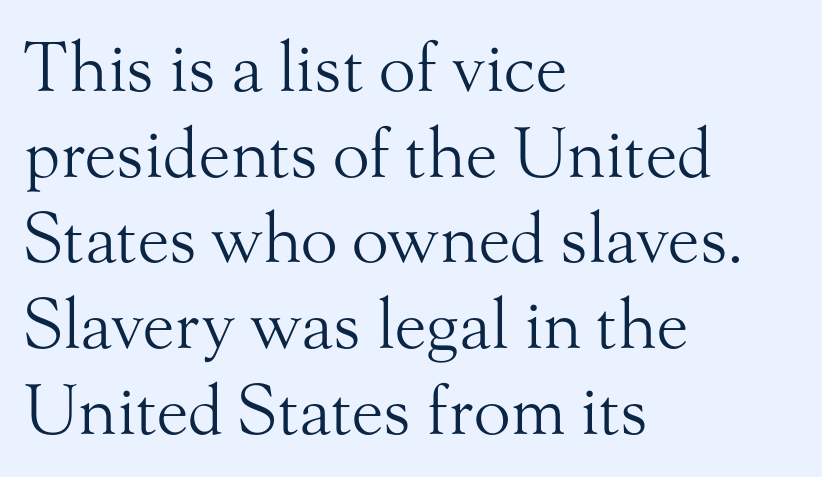
The image shows 68 px light serif type, upright; set left-aligned, normal line spacing (1.26x), normal letter spacing, not underlined; medium stroke contrast and a small x-height.
